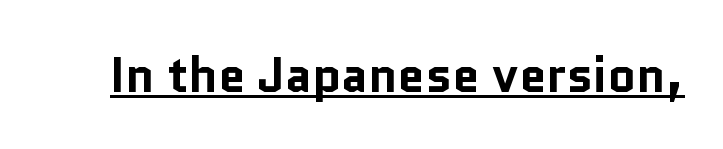
The image shows 49 px bold sans-serif type, upright; set normal letter spacing, underlined; low stroke contrast and a medium x-height.
